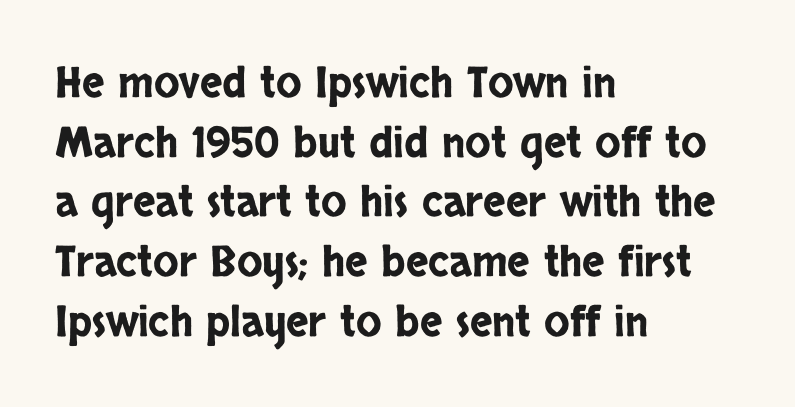
Q: Is the text italic (slanted)? A: No, it is upright.
Q: Is the typeface a serif or a sans-serif typeface? A: Sans-serif.
Q: Is the text underlined? A: No.
Q: How is the paragraph aligned? A: Left-aligned.
Q: Is the spacing between letters normal or unusually wide? A: Normal.
Q: Is the spacing between lines tight, normal or loose? A: Normal.
Q: Width (condensed, normal, or wide)? A: Condensed.
Q: Stroke contrast? A: Low.
Q: x-height? A: Large.
Q: Monospaced? A: No.
